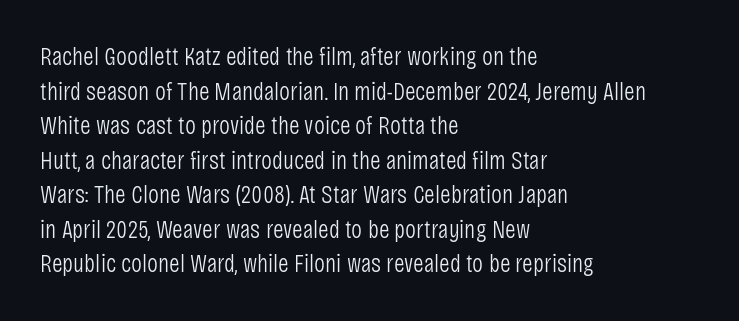
{"italic": "no", "bold": "no", "underline": "no", "align": "left", "line_spacing": "normal", "line_spacing_ratio": 1.33, "letter_spacing": "normal", "letter_spacing_em": 0.0, "glyph_px": 26}
